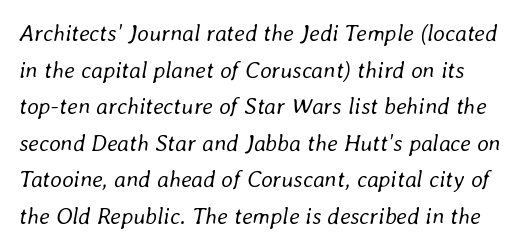
Q: Is the text bold? A: No.
Q: Is the text italic (slanted)? A: Yes, it leans right by about 8 degrees.
Q: Is the text underlined? A: No.
Q: Is the spacing between letters normal or unusually wide? A: Normal.
Q: Is the spacing between lines tight, normal or loose? A: Normal.
